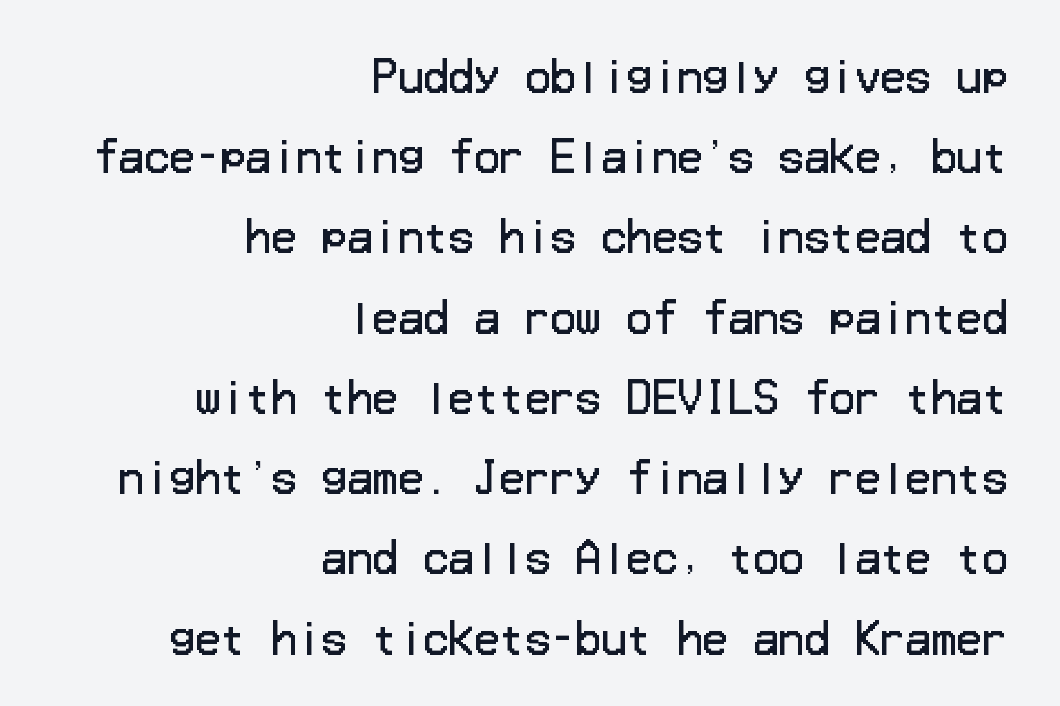
Regarding leading, the lines here are spaced well apart. Descenders are the only things crossing below the line. On a weight scale, this lands at 450 or below. Serifs: no, the terminals of the letterforms are clean. Right-aligned paragraph, ragged on the left. Ordinary non-slanted type is in use.
